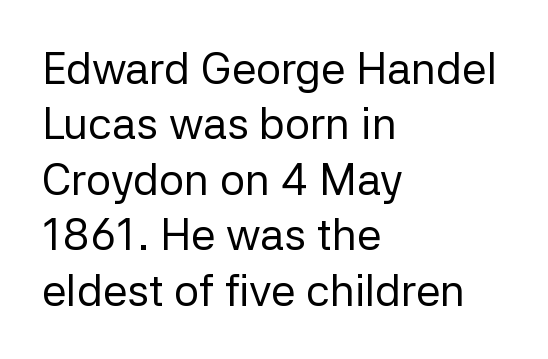
Q: Is the text bold? A: No.
Q: Is the text italic (slanted)? A: No, it is upright.
Q: Is the typeface a serif or a sans-serif typeface? A: Sans-serif.
Q: Is the text underlined? A: No.
Q: How is the paragraph aligned? A: Left-aligned.
Q: Is the spacing between letters normal or unusually wide? A: Normal.
Q: Is the spacing between lines tight, normal or loose? A: Normal.
Q: Width (condensed, normal, or wide)? A: Normal.
Q: Stroke contrast? A: Low.
Q: x-height? A: Medium.
Q: Monospaced? A: No.
